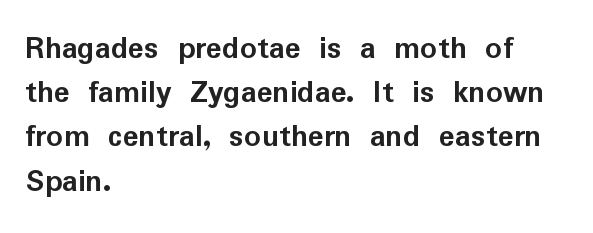
Q: Is the text bold? A: Yes.
Q: Is the text italic (slanted)? A: No, it is upright.
Q: Is the typeface a serif or a sans-serif typeface? A: Sans-serif.
Q: Is the text underlined? A: No.
Q: How is the paragraph aligned? A: Left-aligned.
Q: Is the spacing between letters normal or unusually wide? A: Normal.
Q: Is the spacing between lines tight, normal or loose? A: Normal.
Q: Width (condensed, normal, or wide)? A: Normal.
Q: Stroke contrast? A: Low.
Q: x-height? A: Medium.
Q: Monospaced? A: No.
